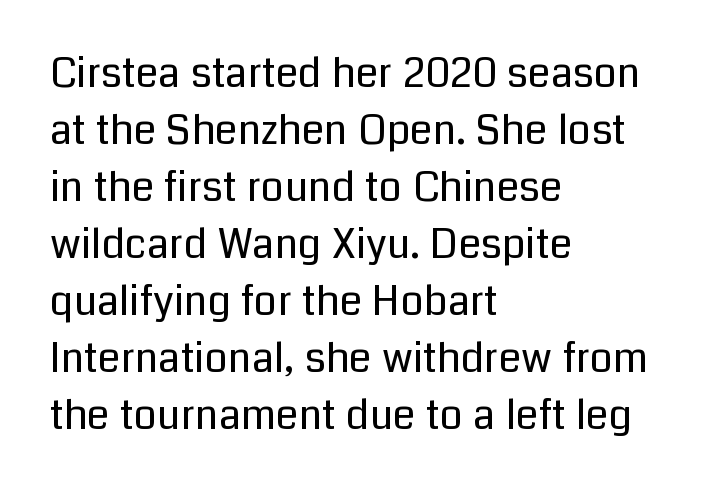
Just letters on the line, the space beneath them empty. In terms of posture, this sample is upright. Proportional: the letters do not fall into vertical columns. Baseline-to-baseline distance is the conventional proportion of letter height. The text block is weighted toward the left margin, trailing off unevenly rightward. The rendering keeps characters at their native spacing.
